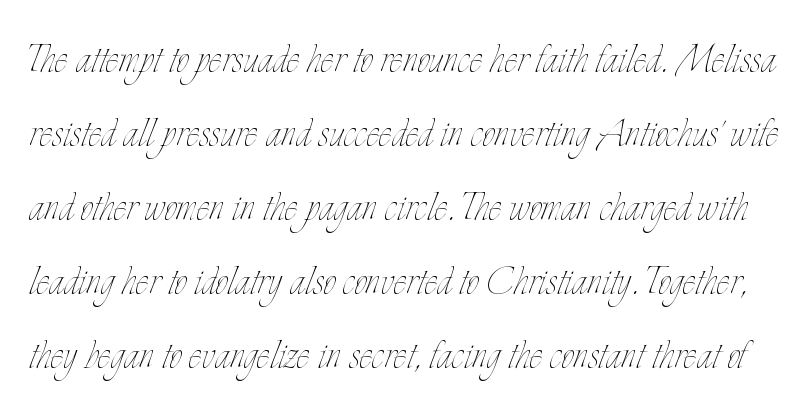
This reads as an unemphasized weight, regular at the heaviest. The leading is moderate, giving the passage an even texture. Note the varied advance widths — an 'i' is clearly narrower than an 'm'. Nothing unusual about the tracking: characters are spaced as the font intends. Descenders are the only things crossing below the line.
